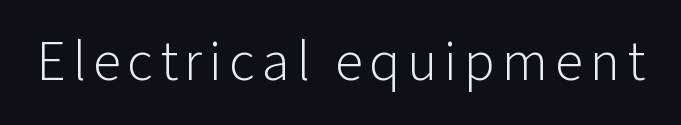
This sample has the flowing, uneven cadence of proportional lettering. This is not heavy type; no bold has been used. Stroke terminals: plain, sans-serif. The space beneath each line is pristine and unruled.
